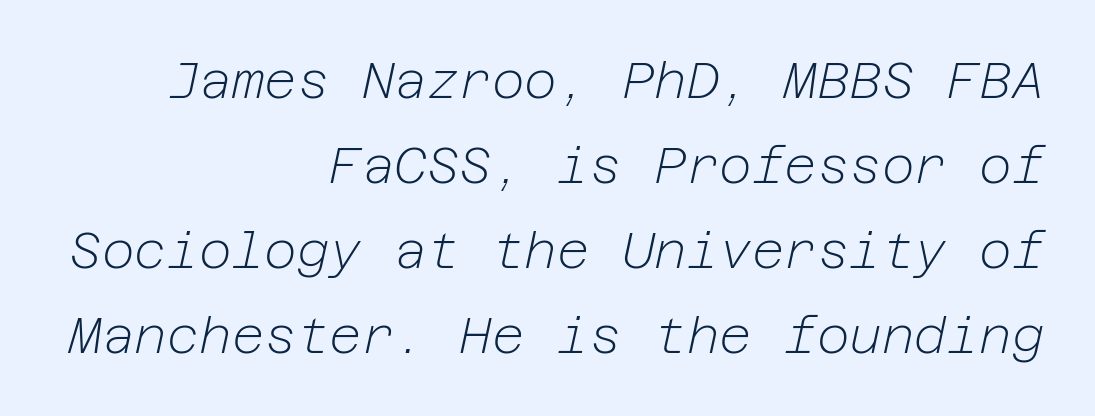
Underlining? Definitely not there. When letters slant like this, we call the style italic. On a weight scale, this lands at 450 or below. Notice how the passage keeps a crisp vertical edge on the right only. No extra tracking has been applied to these lines. The designer left line spacing at the default.
